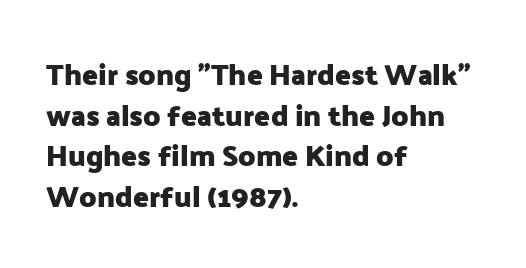
The image shows 29 px heavy sans-serif type, upright; set left-aligned, normal line spacing (1.4x), normal letter spacing, not underlined; low stroke contrast and a medium x-height.
